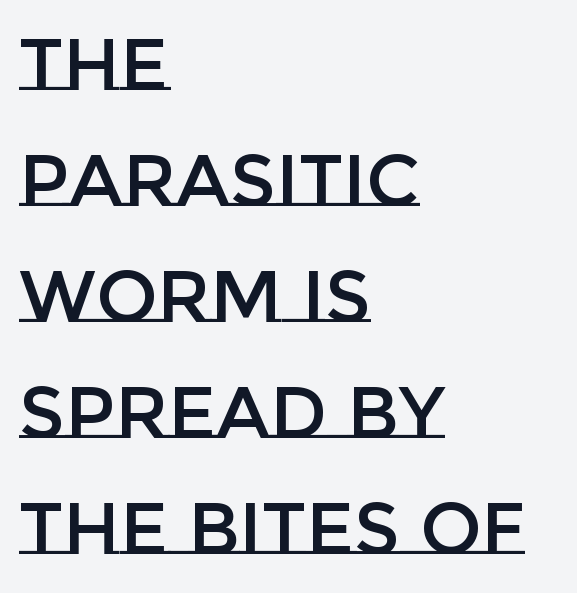
Q: Is the text italic (slanted)? A: No, it is upright.
Q: Is the text underlined? A: No.
Q: How is the paragraph aligned? A: Left-aligned.
Q: Is the spacing between letters normal or unusually wide? A: Normal.
Q: Is the spacing between lines tight, normal or loose? A: Normal.
Q: Width (condensed, normal, or wide)? A: Normal.
Q: Stroke contrast? A: Low.
Q: x-height? A: Large.
Q: Monospaced? A: No.
